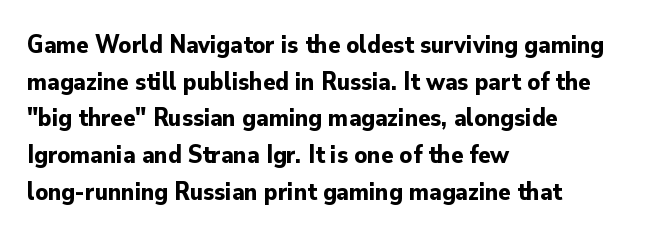
Q: Is the text bold? A: Yes.
Q: Is the text italic (slanted)? A: No, it is upright.
Q: Is the text underlined? A: No.
Q: How is the paragraph aligned? A: Left-aligned.
Q: Is the spacing between letters normal or unusually wide? A: Normal.
Q: Is the spacing between lines tight, normal or loose? A: Normal.
